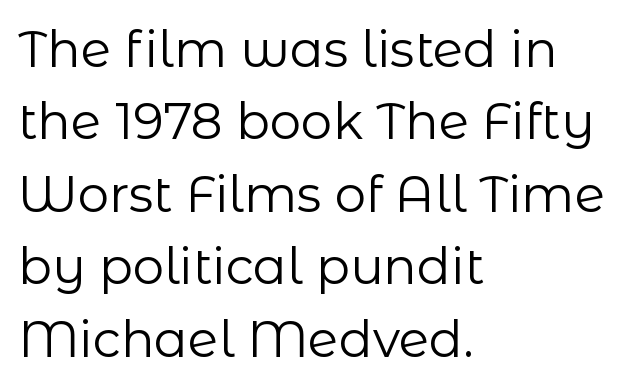
The letterforms sit shoulder to shoulder at normal distance. Typographically, this falls in the sans-serif category. This sample keeps an unexceptional amount of space between lines. The rendering anchors every line to the left-hand side.
